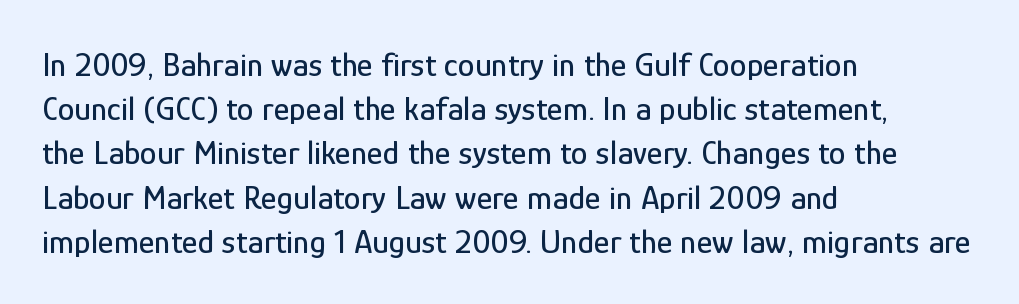
The image shows 34 px condensed sans-serif type, upright; set left-aligned, normal line spacing (1.3x), normal letter spacing, not underlined; low stroke contrast and a medium x-height.
